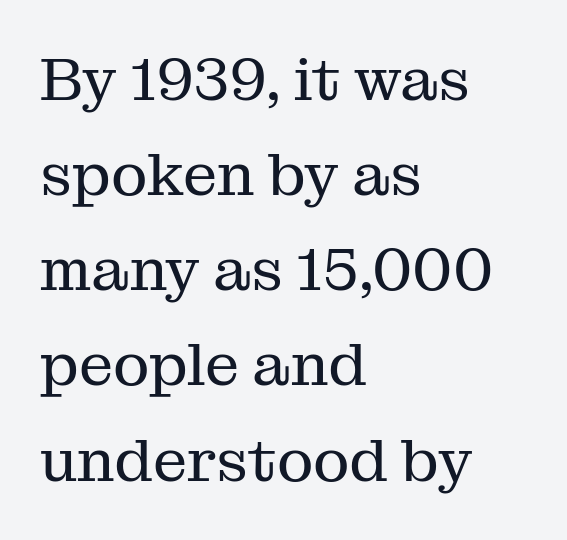
The image shows 61 px regular-weight serif type, upright; set left-aligned, normal line spacing (1.56x), normal letter spacing, not underlined; medium stroke contrast and a medium x-height.
